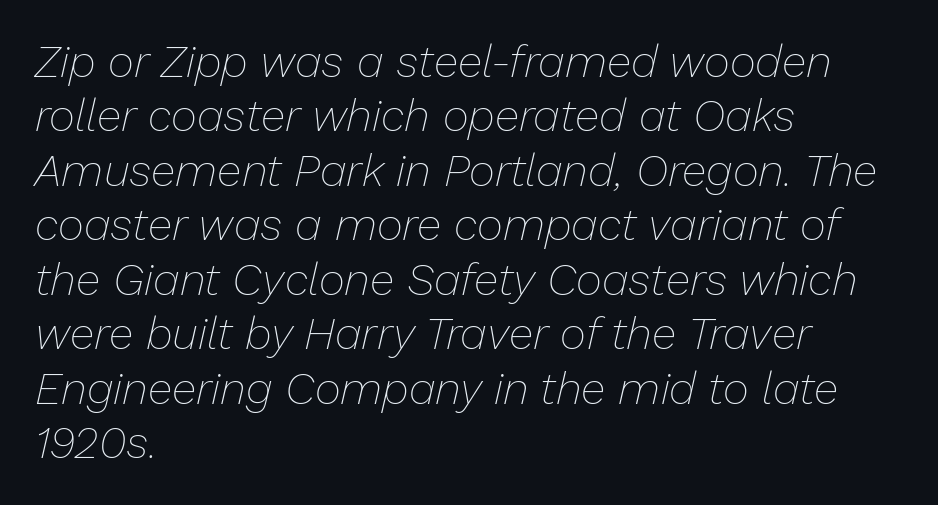
Q: Is the text bold? A: No.
Q: Is the text italic (slanted)? A: Yes, it leans right by about 13 degrees.
Q: Is the text underlined? A: No.
Q: How is the paragraph aligned? A: Left-aligned.
Q: Is the spacing between letters normal or unusually wide? A: Normal.
Q: Width (condensed, normal, or wide)? A: Normal.
Q: Stroke contrast? A: Low.
Q: x-height? A: Medium.
Q: Monospaced? A: No.
